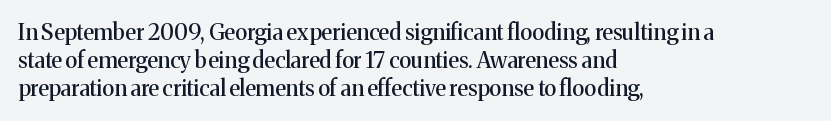
The image shows 22 px text type, upright; set left-aligned, normal line spacing (1.28x), normal letter spacing, not underlined.
